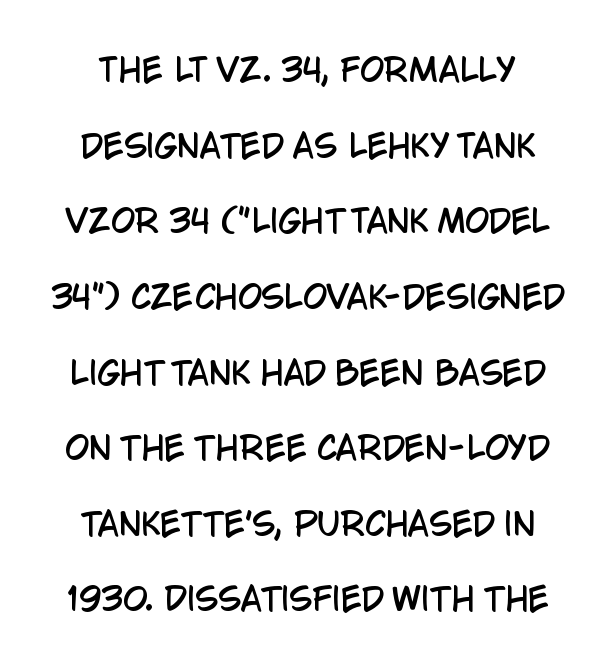
{"serif": "no", "italic": "no", "width": "condensed", "stroke_contrast": "low", "x_height": "large", "monospaced": "no", "underline": "no", "line_spacing": "loose", "line_spacing_ratio": 2.44, "letter_spacing": "normal", "letter_spacing_em": 0.0, "glyph_px": 31}
